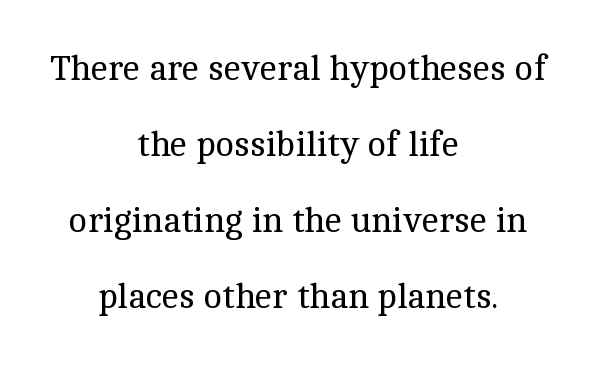
Q: Is the text bold? A: No.
Q: Is the text italic (slanted)? A: No, it is upright.
Q: Is the typeface a serif or a sans-serif typeface? A: Serif.
Q: Is the text underlined? A: No.
Q: How is the paragraph aligned? A: Centered.
Q: Is the spacing between letters normal or unusually wide? A: Normal.
Q: Is the spacing between lines tight, normal or loose? A: Loose.
Q: Width (condensed, normal, or wide)? A: Normal.
Q: x-height? A: Medium.
Q: Monospaced? A: No.
